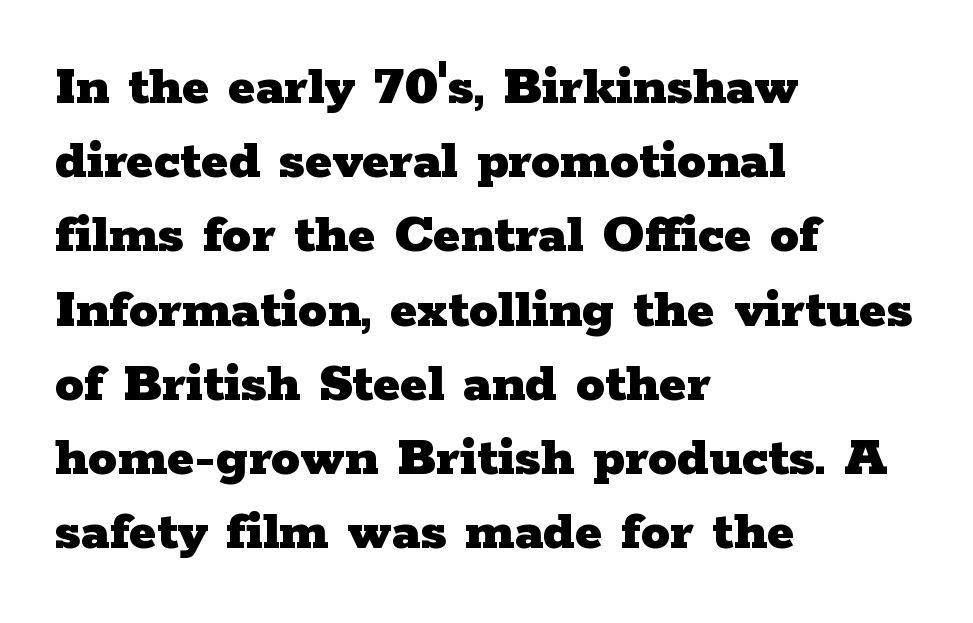
The image shows 58 px heavy, wide serif type, upright; set left-aligned, normal line spacing (1.28x), normal letter spacing, not underlined; low stroke contrast and a medium x-height.
